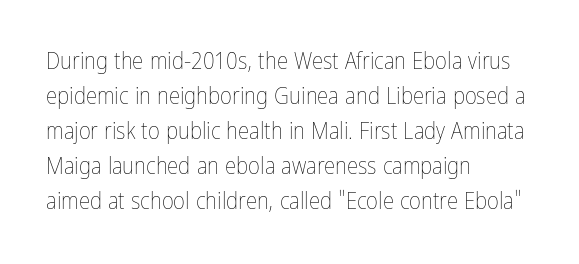
The image shows 23 px text type, upright; set left-aligned, normal line spacing (1.52x), normal letter spacing, not underlined.
